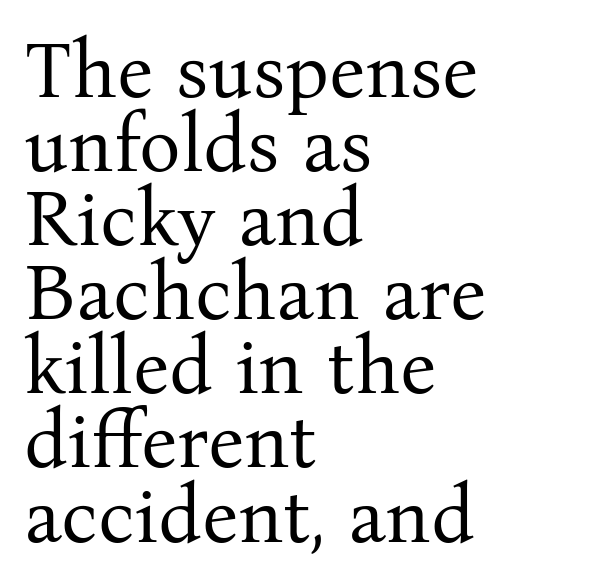
Q: Is the text bold? A: No.
Q: Is the text italic (slanted)? A: No, it is upright.
Q: Is the typeface a serif or a sans-serif typeface? A: Serif.
Q: Is the text underlined? A: No.
Q: How is the paragraph aligned? A: Left-aligned.
Q: Is the spacing between letters normal or unusually wide? A: Normal.
Q: Is the spacing between lines tight, normal or loose? A: Tight.
Q: Width (condensed, normal, or wide)? A: Normal.
Q: Stroke contrast? A: Medium.
Q: x-height? A: Medium.
Q: Monospaced? A: No.
